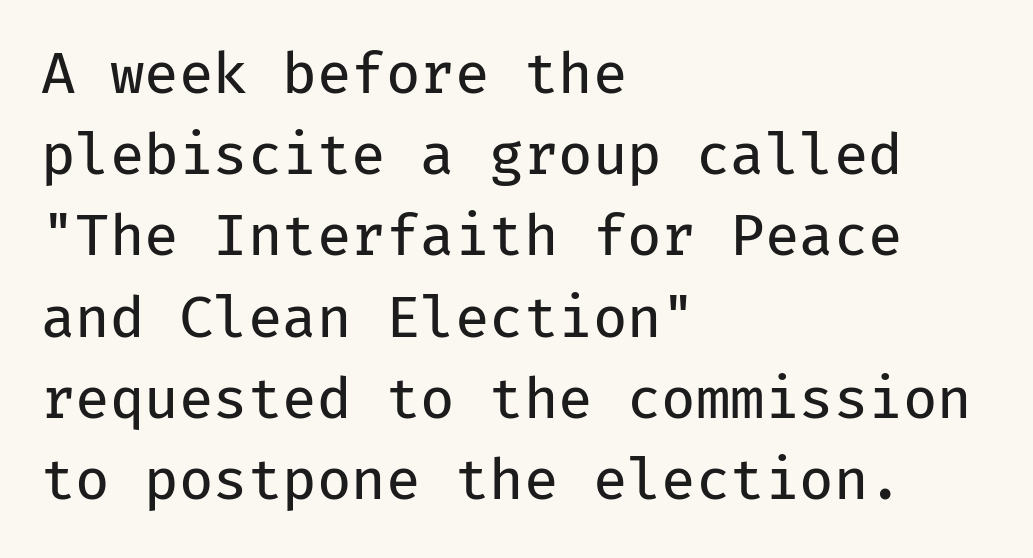
{"serif": "no", "italic": "no", "bold": "no", "weight": "regular", "width": "normal", "stroke_contrast": "low", "x_height": "medium", "monospaced": "yes", "underline": "no", "align": "left", "line_spacing": "normal", "line_spacing_ratio": 1.45, "letter_spacing": "normal", "letter_spacing_em": 0.0, "glyph_px": 56}
